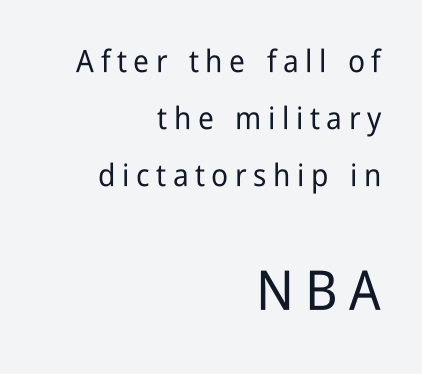
The image shows 55 px condensed sans-serif type, upright; set right-aligned, line spacing 1.84x, unusually wide letter spacing (+0.21 em), not underlined; the second (bottom) block is 1.77x larger; low stroke contrast and a medium x-height.
